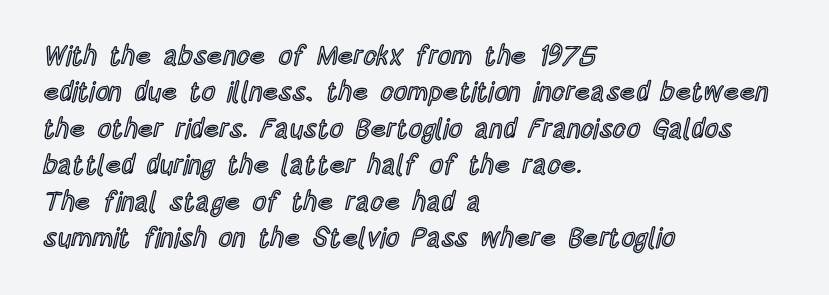
The image shows 27 px text type; set left-aligned, normal line spacing (1.35x), normal letter spacing, not underlined.
